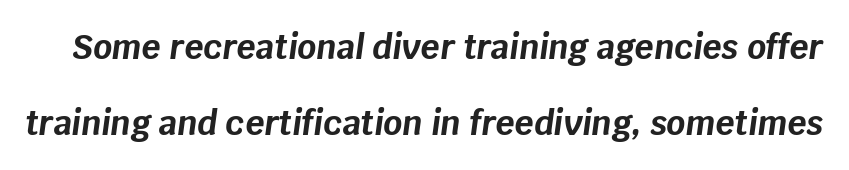
Q: Is the text bold? A: Yes.
Q: Is the text italic (slanted)? A: Yes, it leans right by about 8 degrees.
Q: Is the text underlined? A: No.
Q: Is the spacing between letters normal or unusually wide? A: Normal.
Q: Is the spacing between lines tight, normal or loose? A: Loose.
Q: Width (condensed, normal, or wide)? A: Normal.
Q: Stroke contrast? A: Low.
Q: x-height? A: Large.
Q: Monospaced? A: No.
